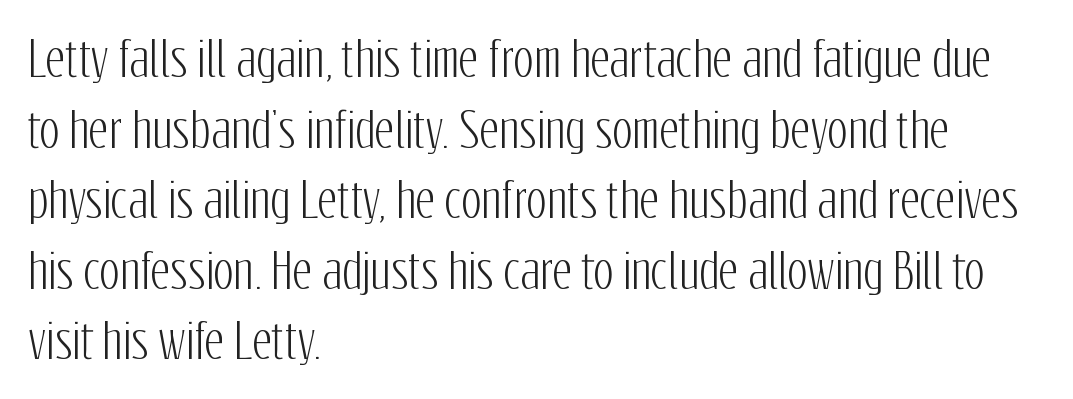
Q: Is the text italic (slanted)? A: No, it is upright.
Q: Is the typeface a serif or a sans-serif typeface? A: Sans-serif.
Q: Is the text underlined? A: No.
Q: How is the paragraph aligned? A: Left-aligned.
Q: Is the spacing between letters normal or unusually wide? A: Normal.
Q: Is the spacing between lines tight, normal or loose? A: Normal.
Q: Width (condensed, normal, or wide)? A: Condensed.
Q: Stroke contrast? A: Low.
Q: x-height? A: Medium.
Q: Monospaced? A: No.
